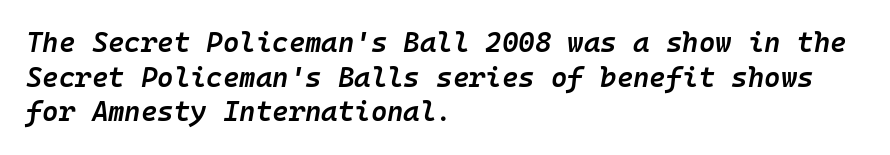
The image shows 28 px semibold type, italic (leaning right), monospaced; set left-aligned, line spacing 1.24x, normal letter spacing, not underlined; low stroke contrast and a medium x-height.
